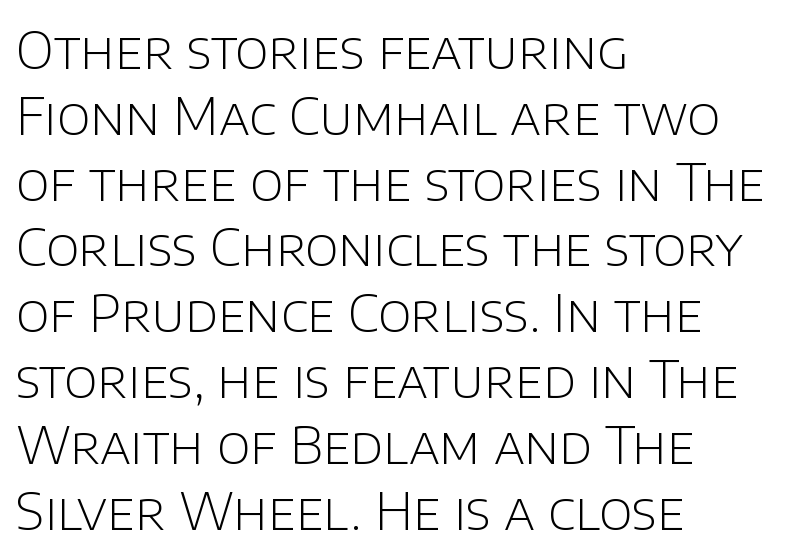
Q: Is the text bold? A: No.
Q: Is the text italic (slanted)? A: No, it is upright.
Q: Is the typeface a serif or a sans-serif typeface? A: Sans-serif.
Q: Is the text underlined? A: No.
Q: How is the paragraph aligned? A: Left-aligned.
Q: Is the spacing between letters normal or unusually wide? A: Normal.
Q: Is the spacing between lines tight, normal or loose? A: Normal.
Q: Width (condensed, normal, or wide)? A: Normal.
Q: Stroke contrast? A: Low.
Q: x-height? A: Large.
Q: Monospaced? A: No.
